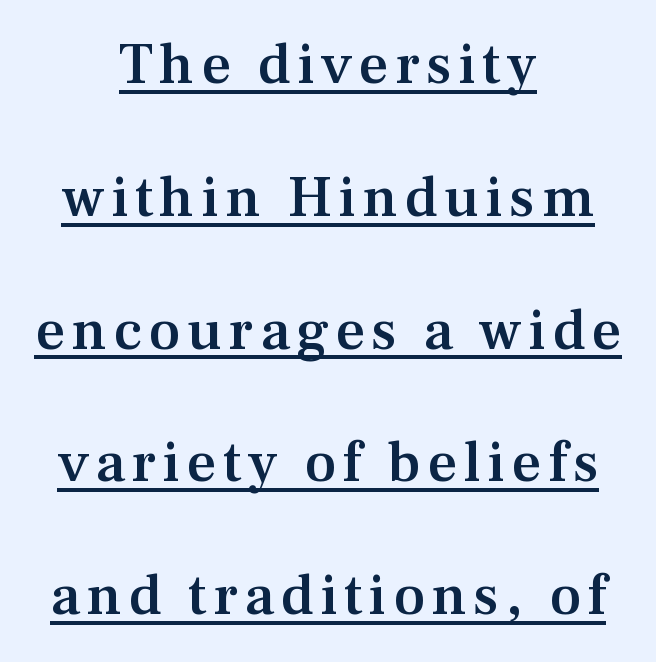
The image shows 58 px semibold serif type, upright; set centered, loose line spacing (2.29x), underlined; medium stroke contrast and a medium x-height.
